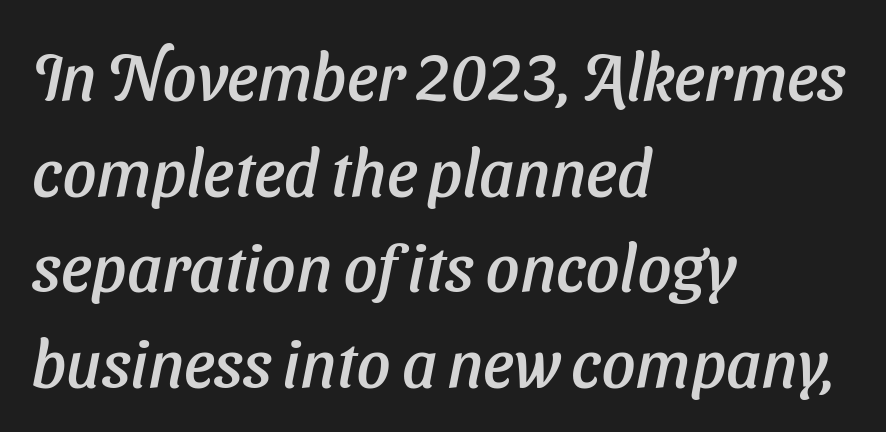
Q: Is the typeface a serif or a sans-serif typeface? A: Serif.
Q: Is the text underlined? A: No.
Q: How is the paragraph aligned? A: Left-aligned.
Q: Is the spacing between letters normal or unusually wide? A: Normal.
Q: Is the spacing between lines tight, normal or loose? A: Normal.
Q: Width (condensed, normal, or wide)? A: Normal.
Q: Stroke contrast? A: Low.
Q: x-height? A: Medium.
Q: Monospaced? A: No.
